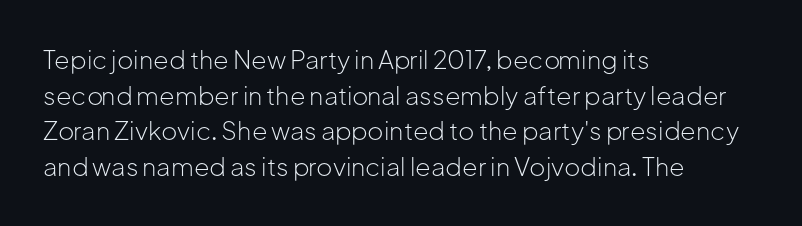
Q: Is the text bold? A: No.
Q: Is the text italic (slanted)? A: No, it is upright.
Q: Is the text underlined? A: No.
Q: How is the paragraph aligned? A: Left-aligned.
Q: Is the spacing between letters normal or unusually wide? A: Normal.
Q: Is the spacing between lines tight, normal or loose? A: Normal.
